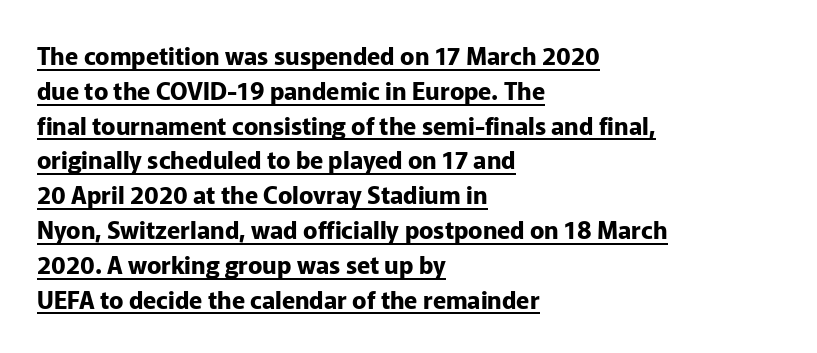
The image shows 24 px bold type, upright; set left-aligned, normal line spacing (1.45x), normal letter spacing, underlined.
